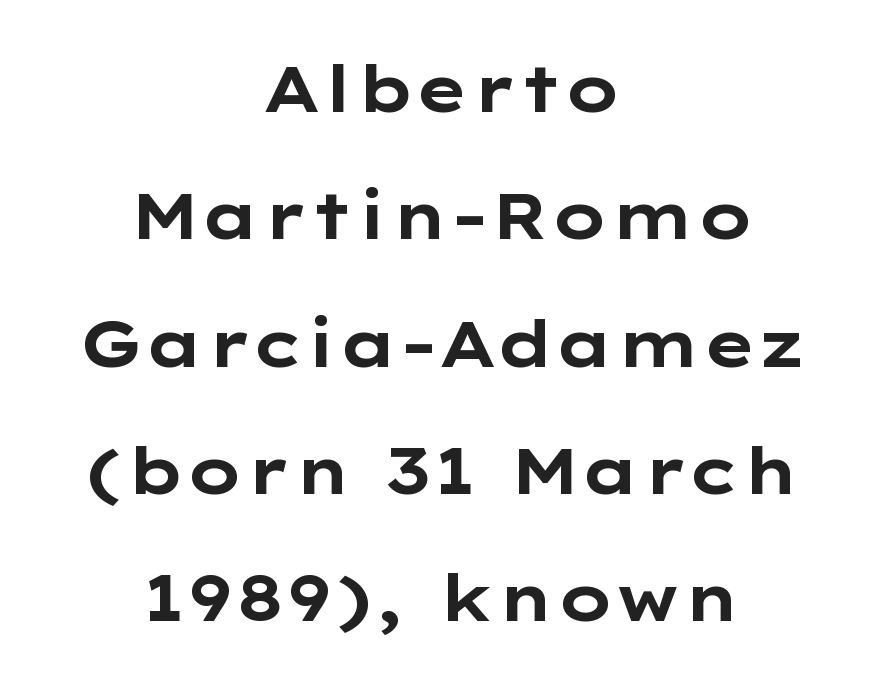
{"serif": "no", "italic": "no", "bold": "yes", "weight": "bold", "width": "wide", "stroke_contrast": "low", "x_height": "medium", "monospaced": "no", "underline": "no", "align": "center", "line_spacing": "loose", "line_spacing_ratio": 1.99, "letter_spacing": "normal", "letter_spacing_em": 0.0, "glyph_px": 64}
